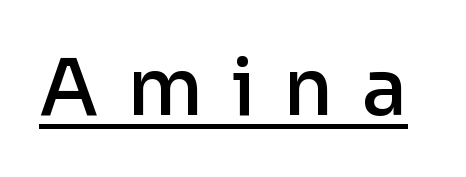
You can tell from the bare stems that sans-serif type was used. Glance below the letters and you will spot a drawn line. Words appear elongated and porous because spacing is wide. Bold? Not quite — semibold, heavier than regular but stopping short.
